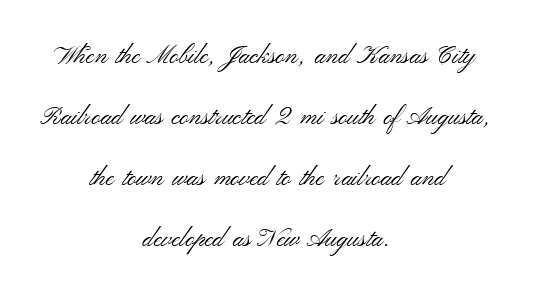
Q: Is the text bold? A: No.
Q: Is the text italic (slanted)? A: Yes.
Q: Is the text underlined? A: No.
Q: How is the paragraph aligned? A: Centered.
Q: Is the spacing between letters normal or unusually wide? A: Normal.
Q: Is the spacing between lines tight, normal or loose? A: Loose.
